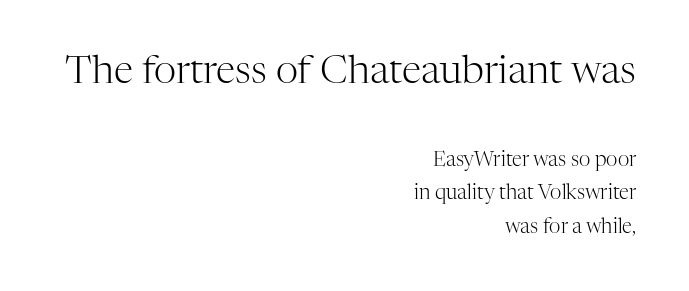
{"serif": "yes", "italic": "no", "bold": "no", "weight": "light", "width": "normal", "stroke_contrast": "high", "x_height": "medium", "monospaced": "no", "underline": "no", "align": "right", "line_spacing": "normal", "line_spacing_ratio": 1.68, "letter_spacing": "normal", "letter_spacing_em": 0.0, "larger_block": "first", "size_ratio": 1.95, "glyph_px": 39}
